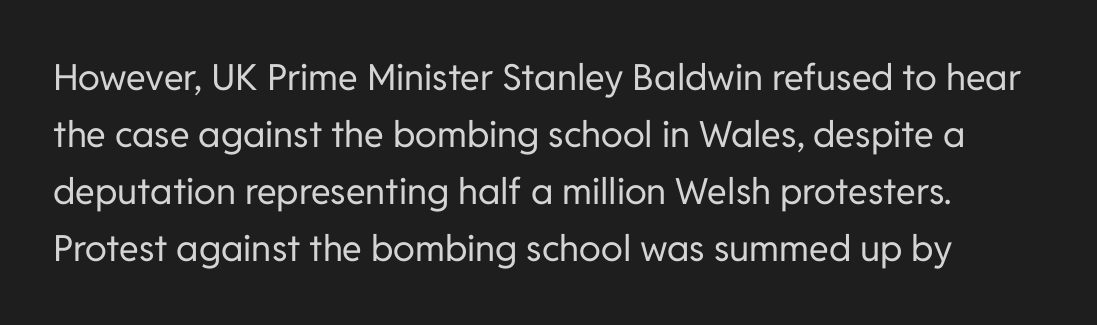
{"serif": "no", "italic": "no", "bold": "no", "weight": "regular", "width": "normal", "stroke_contrast": "low", "x_height": "medium", "monospaced": "no", "underline": "no", "line_spacing": "normal", "line_spacing_ratio": 1.58, "letter_spacing": "normal", "letter_spacing_em": 0.0, "glyph_px": 36}
